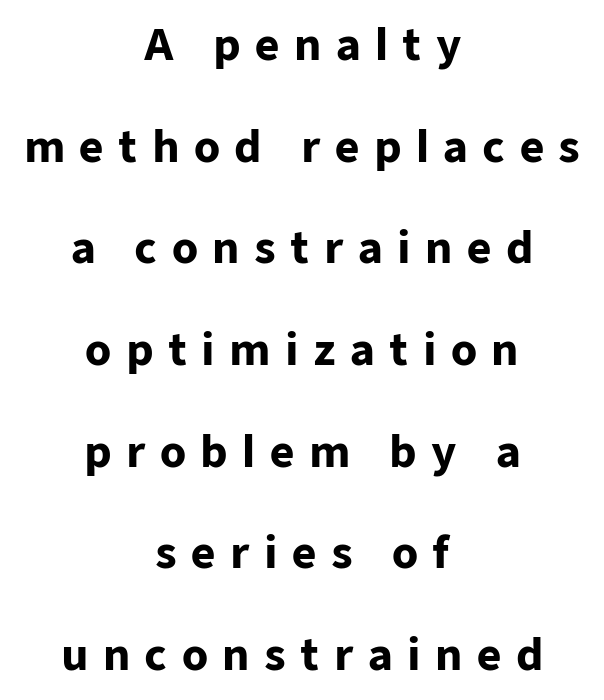
The image shows 42 px heavy sans-serif type, upright; set centered, loose line spacing (2.42x), unusually wide letter spacing (+0.34 em), not underlined; low stroke contrast and a medium x-height.
